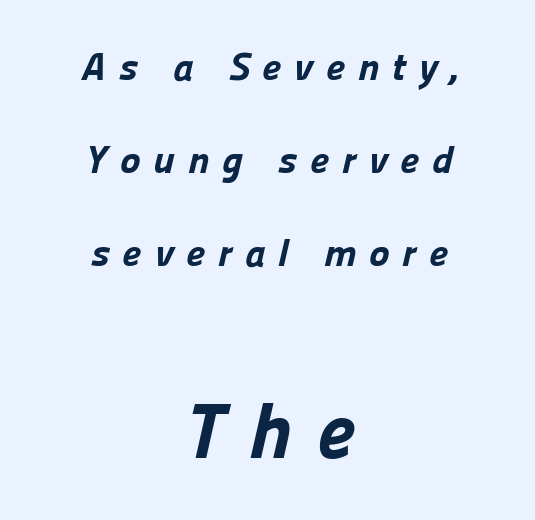
Q: Is the text bold? A: Yes.
Q: Is the typeface a serif or a sans-serif typeface? A: Sans-serif.
Q: Is the text underlined? A: No.
Q: How is the paragraph aligned? A: Centered.
Q: Is the spacing between letters normal or unusually wide? A: Unusually wide.
Q: Is the spacing between lines tight, normal or loose? A: Loose.
Q: Which block of text is set in a larger size, the first (top) or the second (bottom)? A: The second (bottom) one.
Q: Width (condensed, normal, or wide)? A: Normal.
Q: Stroke contrast? A: Low.
Q: x-height? A: Medium.
Q: Monospaced? A: No.
